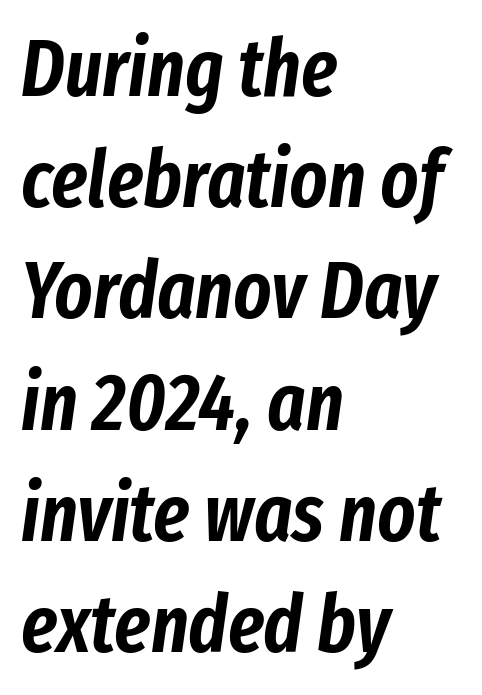
Q: Is the text italic (slanted)? A: Yes, it leans right by about 8 degrees.
Q: Is the text underlined? A: No.
Q: How is the paragraph aligned? A: Left-aligned.
Q: Is the spacing between letters normal or unusually wide? A: Normal.
Q: Is the spacing between lines tight, normal or loose? A: Normal.
Q: Width (condensed, normal, or wide)? A: Condensed.
Q: Stroke contrast? A: Low.
Q: x-height? A: Medium.
Q: Monospaced? A: No.
